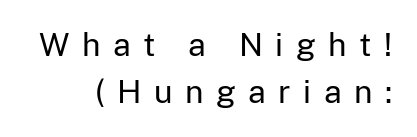
The horizontal fit of the characters is loose and conspicuously gappy. Counters stay open thanks to moderate or lighter strokes. Any mark beneath the type? The region is blank. The designer left line spacing at the default.
